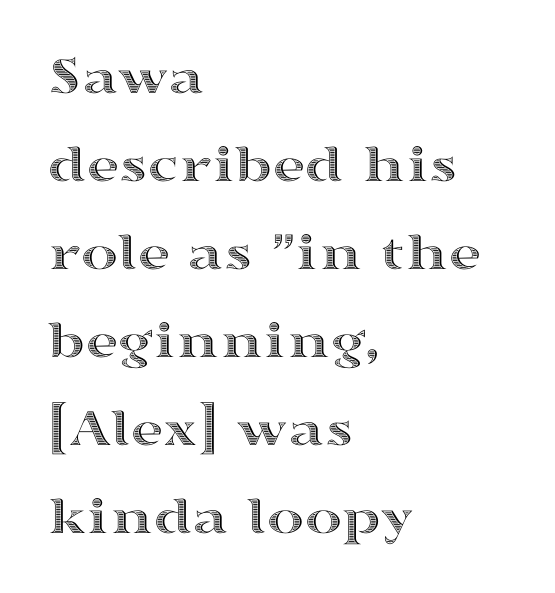
Q: Is the text italic (slanted)? A: No, it is upright.
Q: Is the text underlined? A: No.
Q: How is the paragraph aligned? A: Left-aligned.
Q: Is the spacing between letters normal or unusually wide? A: Normal.
Q: Is the spacing between lines tight, normal or loose? A: Normal.
Q: Width (condensed, normal, or wide)? A: Wide.
Q: x-height? A: Medium.
Q: Monospaced? A: No.
